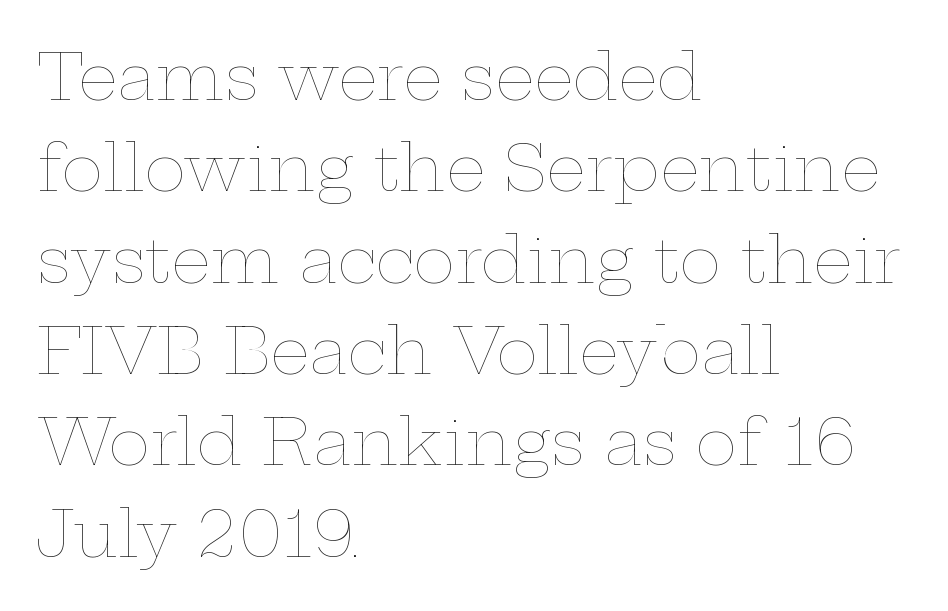
Heaviness? Minimal to ordinary, like unemphasized prose. Reading down the column, the eye jumps a familiar distance to each next line. Quick note: not italic, upright. The passage shown has conventional tracking throughout.
